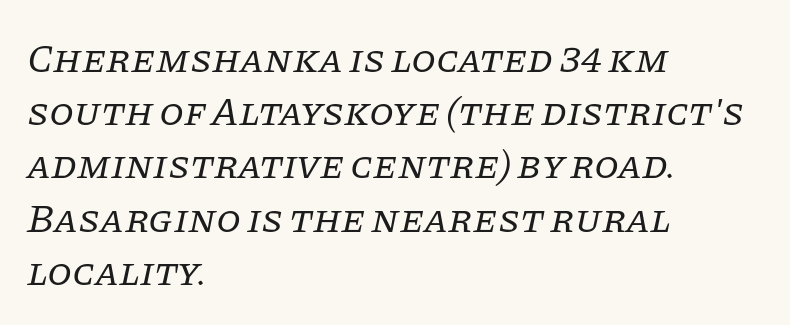
The image shows 40 px regular-weight serif type, italic (leaning right); set left-aligned, normal line spacing (1.33x), normal letter spacing, not underlined; low stroke contrast and a large x-height.
